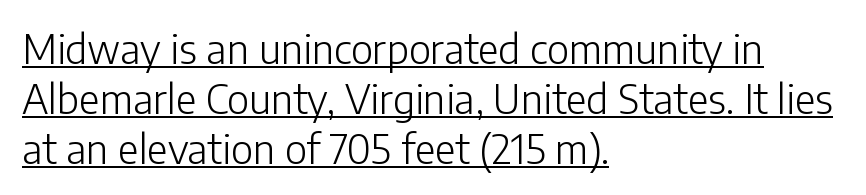
{"serif": "no", "italic": "no", "bold": "no", "weight": "light", "width": "normal", "stroke_contrast": "low", "x_height": "medium", "monospaced": "no", "underline": "yes", "align": "left", "line_spacing": "normal", "line_spacing_ratio": 1.25, "letter_spacing": "normal", "letter_spacing_em": 0.0, "glyph_px": 40}
